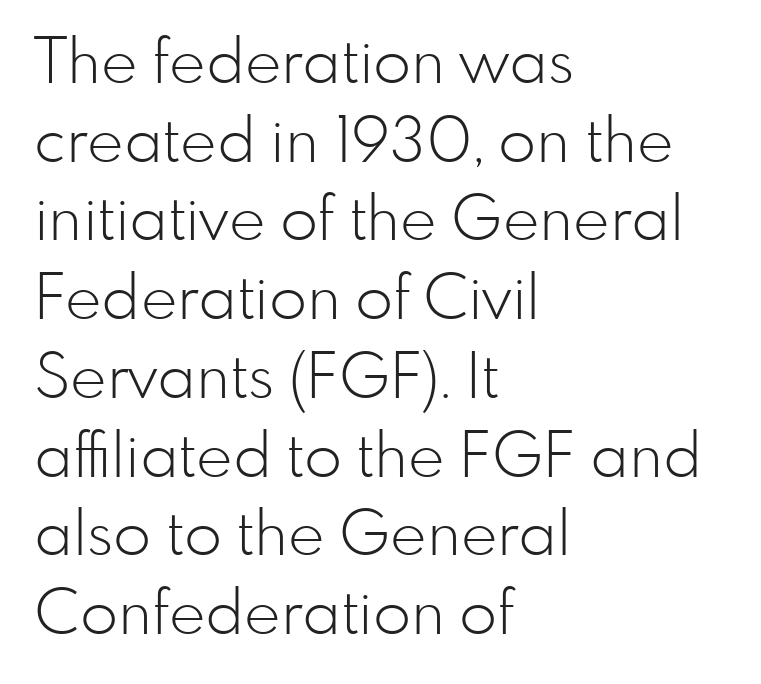
{"serif": "no", "italic": "no", "bold": "no", "weight": "light", "width": "normal", "stroke_contrast": "low", "x_height": "small", "monospaced": "no", "underline": "no", "align": "left", "line_spacing": "normal", "line_spacing_ratio": 1.27, "letter_spacing": "normal", "letter_spacing_em": 0.0, "glyph_px": 62}
